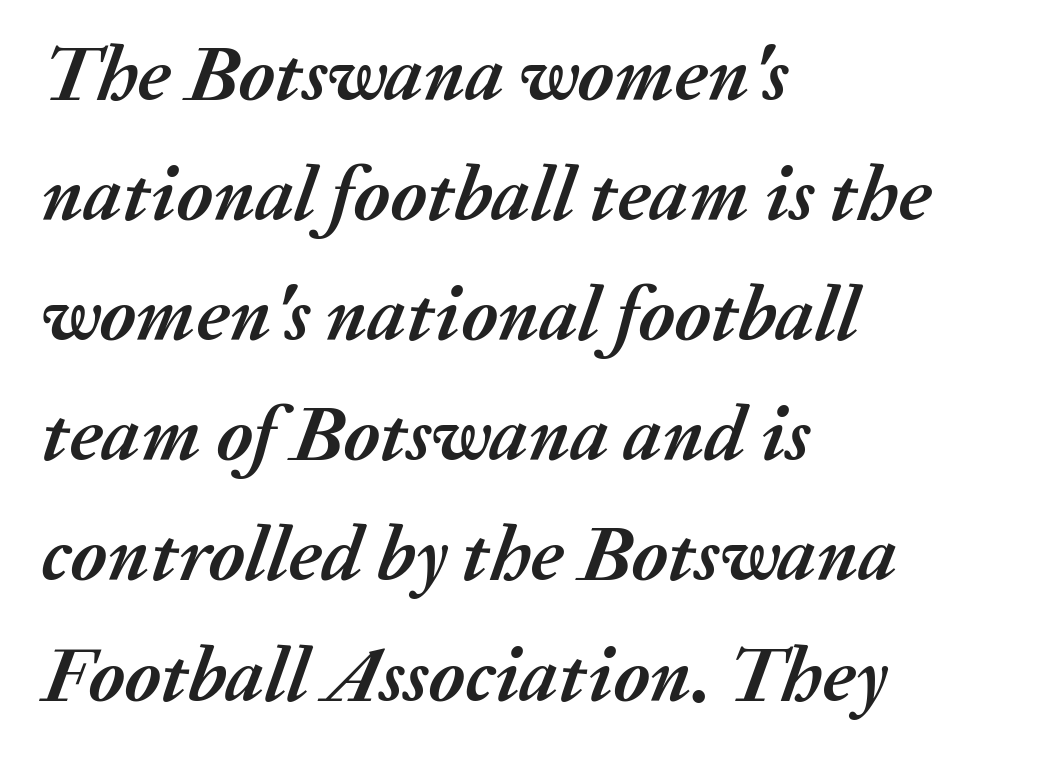
The font is running at its bold setting. Line spacing here is normal. Nobody touched the tracking dial on this one. Line beginnings align vertically; line endings do not. Letters rest on an invisible, unmarked baseline. Think of a printed novel: that variable character pitch is what you see here.
